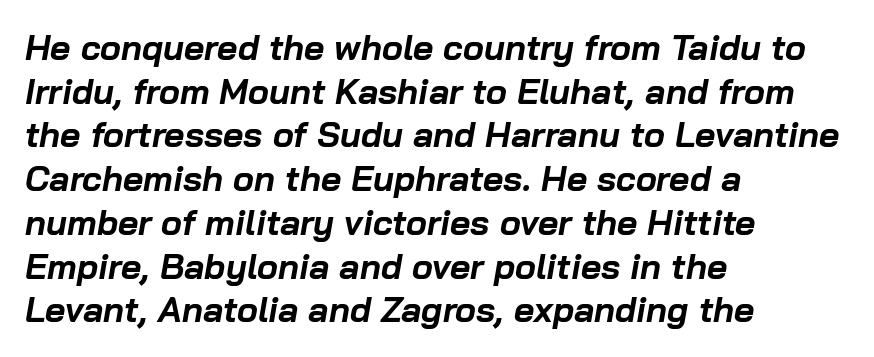
Which margin do the lines hug? The left one — the right edge is uneven. The passage shown is not underscored anywhere. It's the slanting kind of type. Does extra space separate the letters? No, they use regular spacing. Does the weight exceed regular? Yes, all the way to bold. Spacing verdict: proportional, widths tailored to each character.
